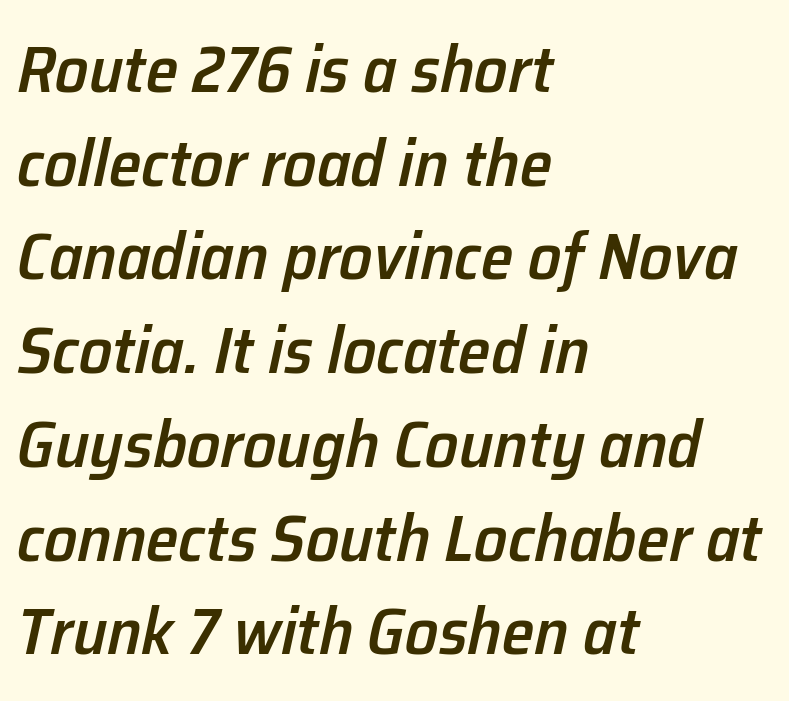
{"italic": "yes", "lean": "right", "slant_degrees": 12, "bold": "semi", "weight": "semibold", "width": "normal", "stroke_contrast": "low", "x_height": "medium", "monospaced": "no", "underline": "no", "align": "left", "line_spacing": "normal", "line_spacing_ratio": 1.42, "letter_spacing": "normal", "letter_spacing_em": 0.0, "glyph_px": 66}
